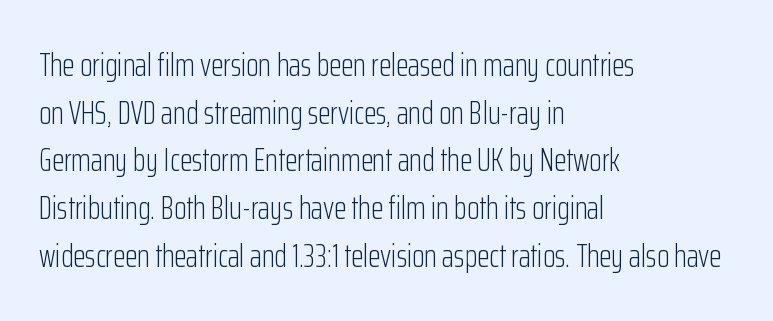
{"serif": "no", "italic": "no", "bold": "no", "weight": "light", "width": "condensed", "stroke_contrast": "low", "x_height": "medium", "monospaced": "no", "underline": "no", "align": "left", "line_spacing": "normal", "line_spacing_ratio": 1.49, "letter_spacing": "normal", "letter_spacing_em": 0.0, "glyph_px": 32}
